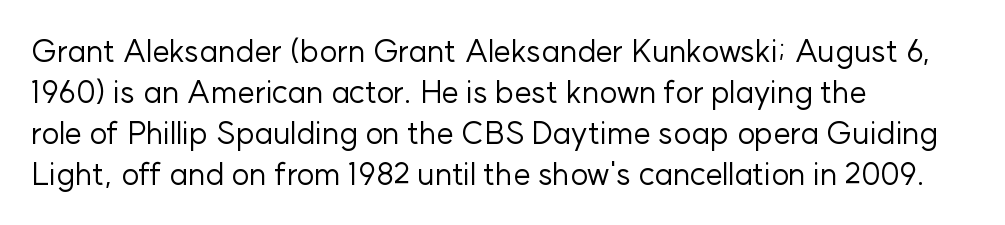
Q: Is the text bold? A: No.
Q: Is the text italic (slanted)? A: No, it is upright.
Q: Is the typeface a serif or a sans-serif typeface? A: Sans-serif.
Q: Is the text underlined? A: No.
Q: How is the paragraph aligned? A: Left-aligned.
Q: Is the spacing between letters normal or unusually wide? A: Normal.
Q: Is the spacing between lines tight, normal or loose? A: Normal.
Q: Width (condensed, normal, or wide)? A: Normal.
Q: Stroke contrast? A: Low.
Q: x-height? A: Medium.
Q: Monospaced? A: No.
